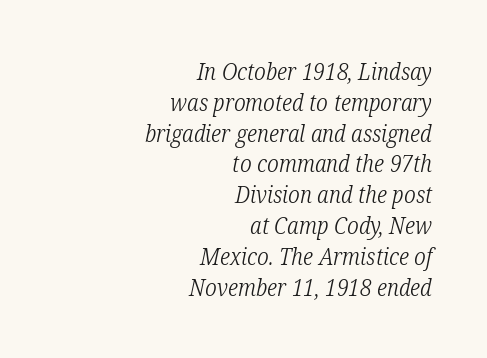
Vertical spacing — default. This rendering leaves character spacing at its baseline value. Every row of glyphs terminates at an identical x-position on the right. The characters are drawn with everyday or finer stroke widths. Check the space under the baseline: it is left empty. The rendering applies a slant to the glyphs.
